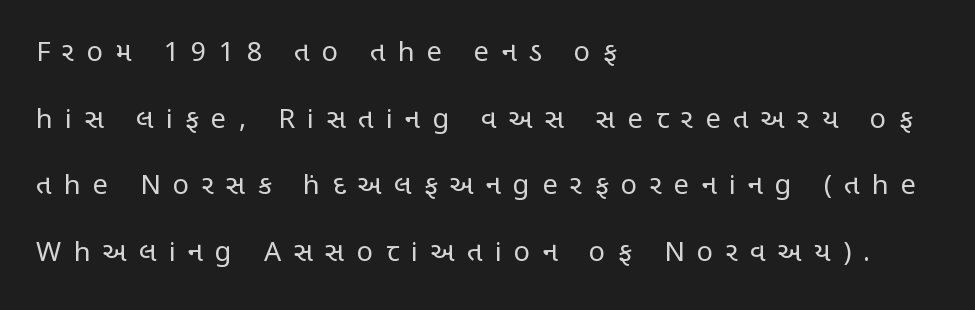
Q: Is the text bold? A: No.
Q: Is the text italic (slanted)? A: No, it is upright.
Q: Is the text underlined? A: No.
Q: How is the paragraph aligned? A: Left-aligned.
Q: Is the spacing between letters normal or unusually wide? A: Unusually wide.
Q: Is the spacing between lines tight, normal or loose? A: Loose.
